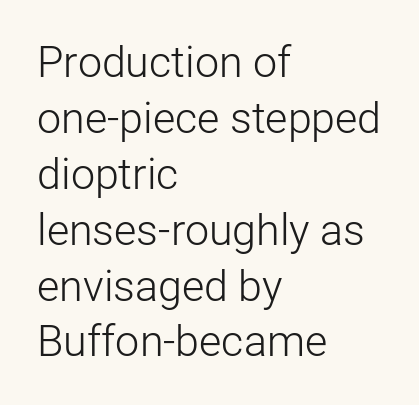
The image shows 43 px light sans-serif type, upright; set left-aligned, normal line spacing (1.3x), normal letter spacing, not underlined; low stroke contrast and a medium x-height.
